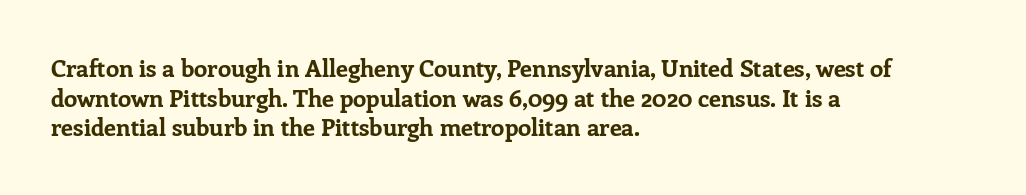
The image shows 24 px bold type, upright; set left-aligned, line spacing 1.23x, normal letter spacing, not underlined.
